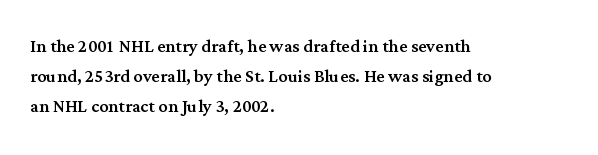
Q: Is the text italic (slanted)? A: No, it is upright.
Q: Is the text underlined? A: No.
Q: How is the paragraph aligned? A: Left-aligned.
Q: Is the spacing between letters normal or unusually wide? A: Normal.
Q: Is the spacing between lines tight, normal or loose? A: Normal.
